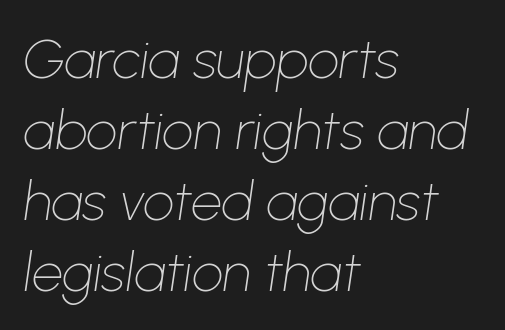
The image shows 55 px thin type, italic (leaning right); set left-aligned, normal line spacing (1.29x), normal letter spacing, not underlined; low stroke contrast and a medium x-height.
